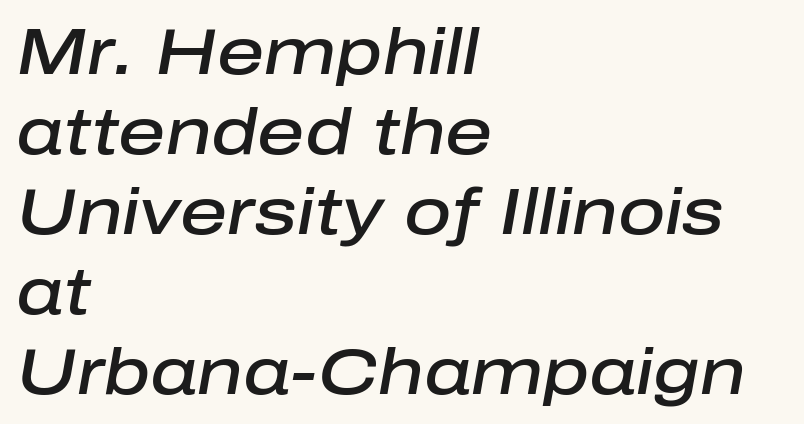
{"italic": "yes", "lean": "right", "slant_degrees": 10, "bold": "semi", "weight": "semibold", "width": "normal", "stroke_contrast": "low", "x_height": "medium", "monospaced": "no", "underline": "no", "align": "left", "line_spacing_ratio": 1.23, "letter_spacing": "normal", "letter_spacing_em": 0.0, "glyph_px": 65}
